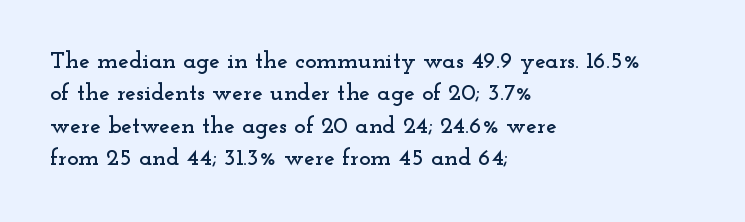
The image shows 24 px text type, upright; set left-aligned, normal line spacing (1.35x), normal letter spacing, not underlined.
